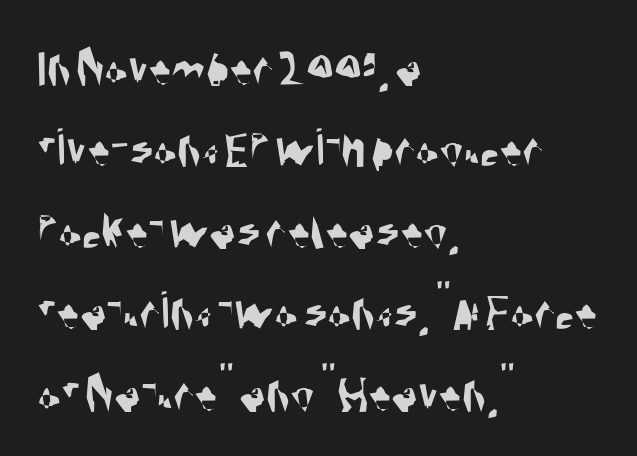
The image shows 55 px condensed sans-serif type; set left-aligned, normal line spacing (1.48x), normal letter spacing, not underlined; medium stroke contrast and a large x-height.
